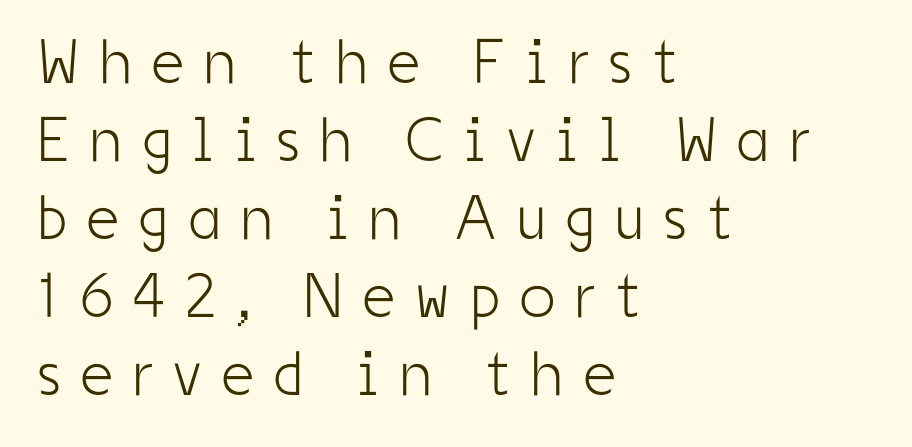
The image shows 63 px light, condensed sans-serif type, upright; set left-aligned, line spacing 1.24x, unusually wide letter spacing (+0.33 em), not underlined; low stroke contrast and a medium x-height.
